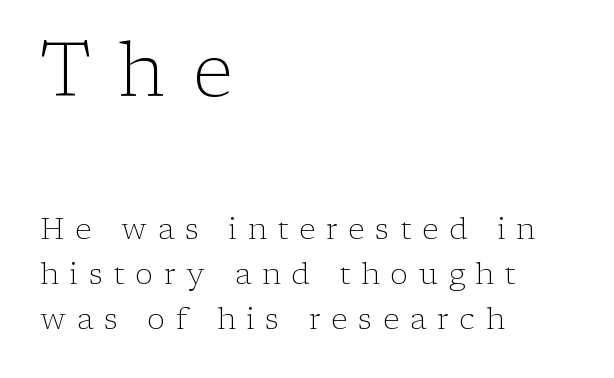
Q: Is the text bold? A: No.
Q: Is the text italic (slanted)? A: No, it is upright.
Q: Is the typeface a serif or a sans-serif typeface? A: Serif.
Q: Is the text underlined? A: No.
Q: How is the paragraph aligned? A: Left-aligned.
Q: Is the spacing between letters normal or unusually wide? A: Unusually wide.
Q: Is the spacing between lines tight, normal or loose? A: Normal.
Q: Which block of text is set in a larger size, the first (top) or the second (bottom)? A: The first (top) one.
Q: Width (condensed, normal, or wide)? A: Normal.
Q: Stroke contrast? A: Low.
Q: x-height? A: Medium.
Q: Monospaced? A: No.
